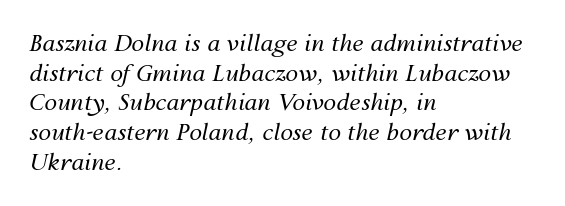
Q: Is the text bold? A: No.
Q: Is the text italic (slanted)? A: Yes, it leans right by about 12 degrees.
Q: Is the text underlined? A: No.
Q: How is the paragraph aligned? A: Left-aligned.
Q: Is the spacing between letters normal or unusually wide? A: Normal.
Q: Is the spacing between lines tight, normal or loose? A: Normal.
